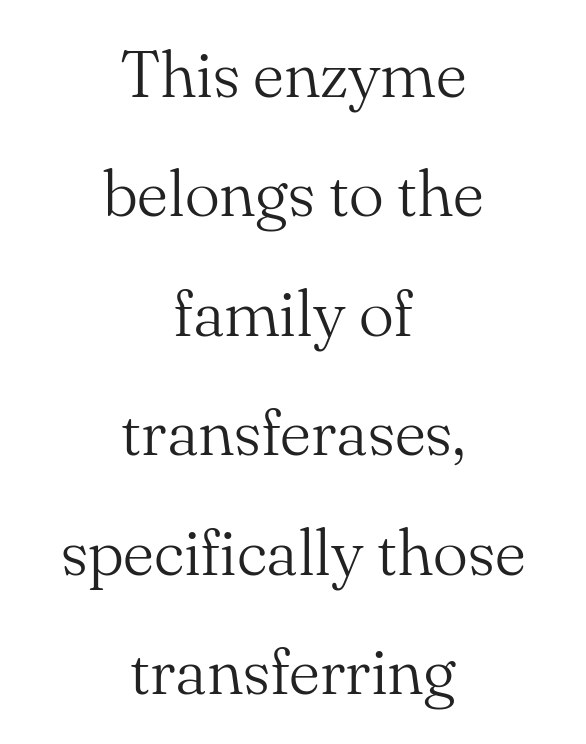
The line texture is even and compact thanks to regular tracking. Words float on clear page, feet unadorned. Looks like regular typesetting: each glyph gets only the width it needs. Regarding serifs, this sample has them. This is the regular roman posture of the typeface.
